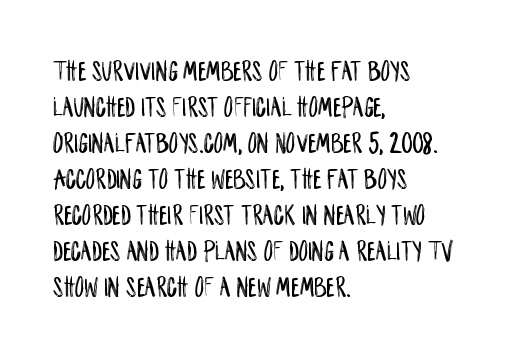
{"serif": "no", "italic": "no", "width": "condensed", "stroke_contrast": "low", "x_height": "large", "monospaced": "no", "underline": "no", "align": "left", "line_spacing_ratio": 1.24, "letter_spacing": "normal", "letter_spacing_em": 0.0, "glyph_px": 29}
